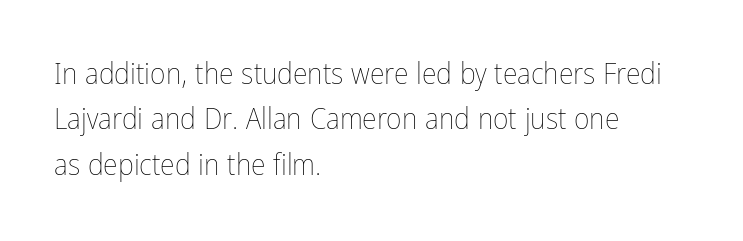
The image shows 30 px thin, condensed type, upright; set left-aligned, normal line spacing (1.51x), normal letter spacing, not underlined; low stroke contrast and a medium x-height.
